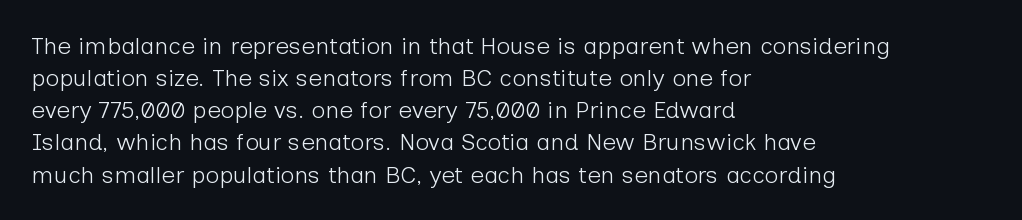
Q: Is the text bold? A: No.
Q: Is the text italic (slanted)? A: No, it is upright.
Q: Is the text underlined? A: No.
Q: How is the paragraph aligned? A: Left-aligned.
Q: Is the spacing between letters normal or unusually wide? A: Normal.
Q: Is the spacing between lines tight, normal or loose? A: Normal.
